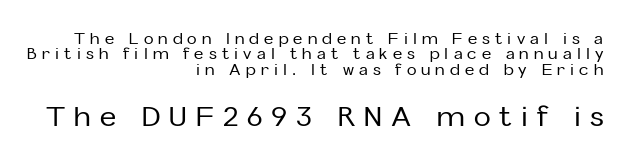
{"serif": "no", "italic": "no", "width": "normal", "stroke_contrast": "low", "x_height": "medium", "monospaced": "no", "underline": "no", "align": "right", "line_spacing": "tight", "line_spacing_ratio": 0.96, "letter_spacing": "wide", "letter_spacing_em": 0.32, "larger_block": "second", "size_ratio": 1.75, "glyph_px": 28}
